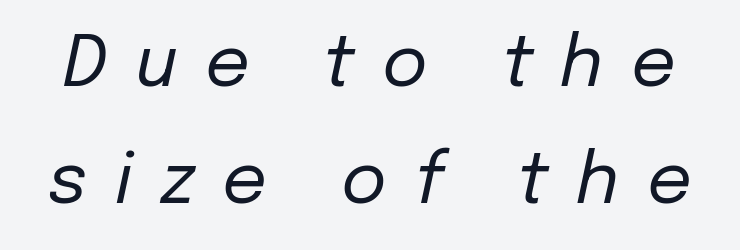
{"italic": "yes", "lean": "right", "slant_degrees": 12, "bold": "no", "weight": "regular", "width": "normal", "stroke_contrast": "low", "x_height": "medium", "monospaced": "no", "underline": "no", "line_spacing": "normal", "line_spacing_ratio": 1.67, "letter_spacing": "wide", "letter_spacing_em": 0.4, "glyph_px": 70}
